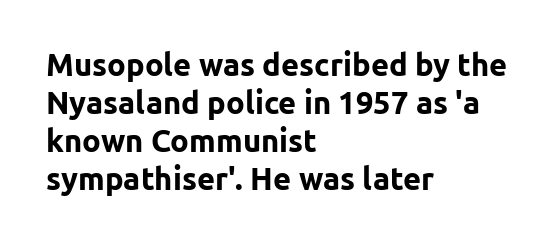
The image shows 31 px bold sans-serif type, upright; set left-aligned, line spacing 1.23x, normal letter spacing, not underlined; low stroke contrast and a medium x-height.
